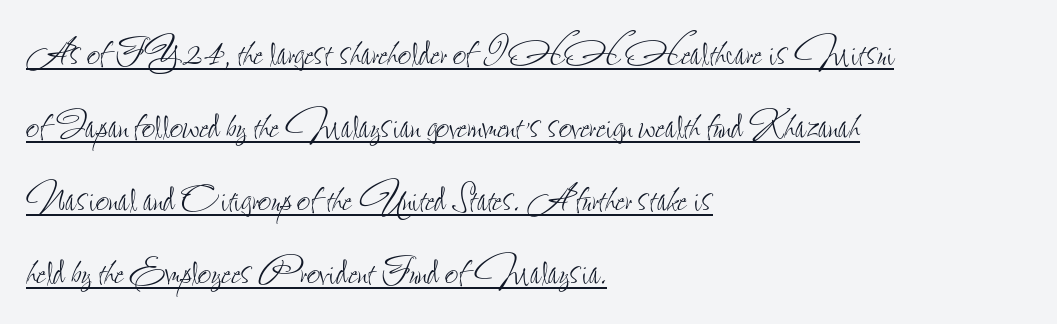
Q: Is the text bold? A: No.
Q: Is the text italic (slanted)? A: Yes.
Q: Is the text underlined? A: Yes.
Q: How is the paragraph aligned? A: Left-aligned.
Q: Is the spacing between letters normal or unusually wide? A: Normal.
Q: Is the spacing between lines tight, normal or loose? A: Normal.
Q: Width (condensed, normal, or wide)? A: Condensed.
Q: Stroke contrast? A: Low.
Q: x-height? A: Small.
Q: Monospaced? A: No.
